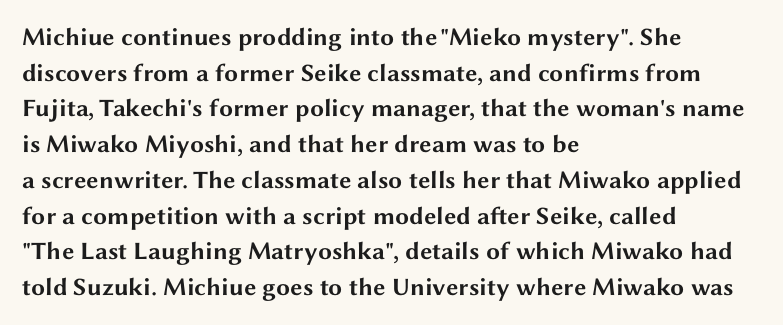
{"italic": "no", "bold": "yes", "underline": "no", "align": "left", "line_spacing": "normal", "line_spacing_ratio": 1.43, "letter_spacing": "normal", "letter_spacing_em": 0.0, "glyph_px": 25}
